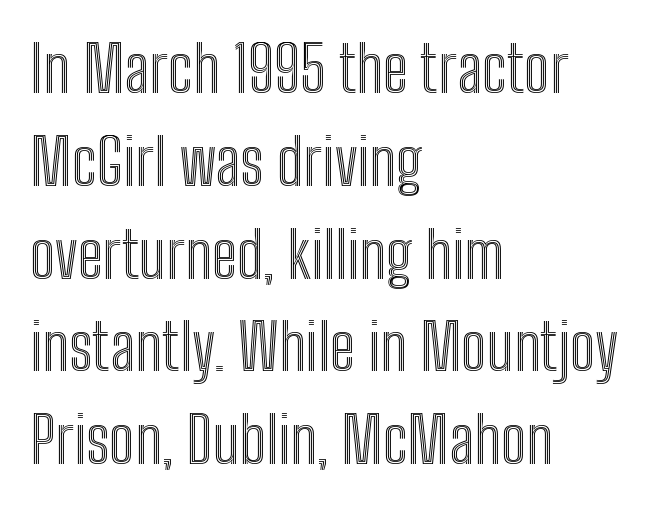
The image shows 64 px condensed type, upright; set left-aligned, normal line spacing (1.45x), normal letter spacing, not underlined; a medium x-height.
